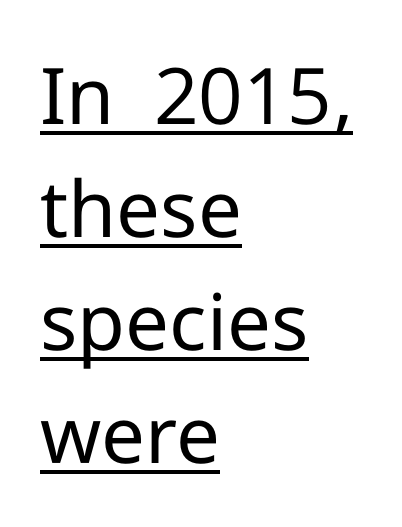
{"serif": "no", "italic": "no", "bold": "no", "weight": "regular", "width": "normal", "stroke_contrast": "low", "x_height": "medium", "monospaced": "no", "underline": "yes", "align": "left", "line_spacing": "normal", "line_spacing_ratio": 1.45, "letter_spacing": "normal", "letter_spacing_em": 0.0, "glyph_px": 78}
